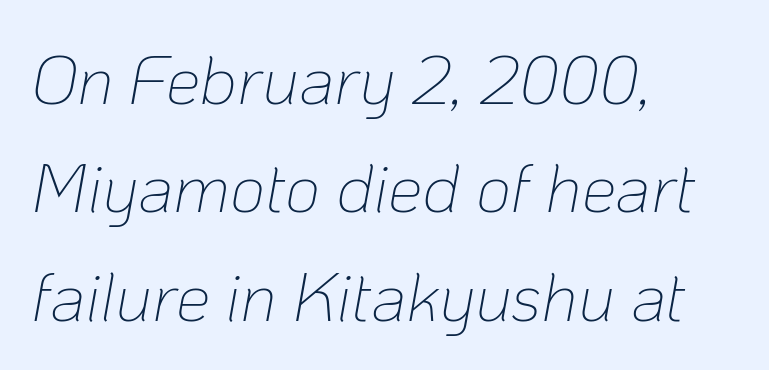
The image shows 69 px thin type, italic (leaning right); set left-aligned, normal line spacing (1.57x), normal letter spacing, not underlined; low stroke contrast and a medium x-height.
